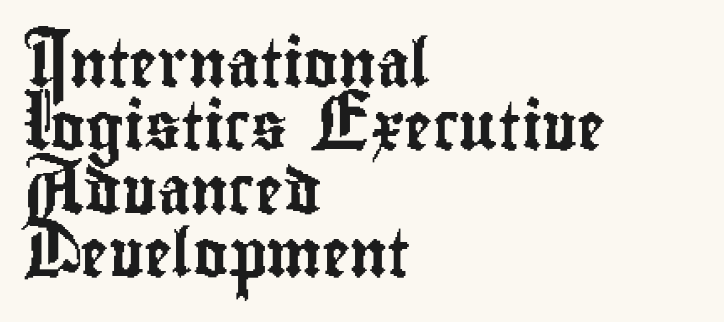
The baseline area is clear. A typesetter would call this leading conventional body-copy spacing. How are the letters spaced? Ordinarily, with no added tracking. Which margin do the lines hug? The left one — the right edge is uneven.
